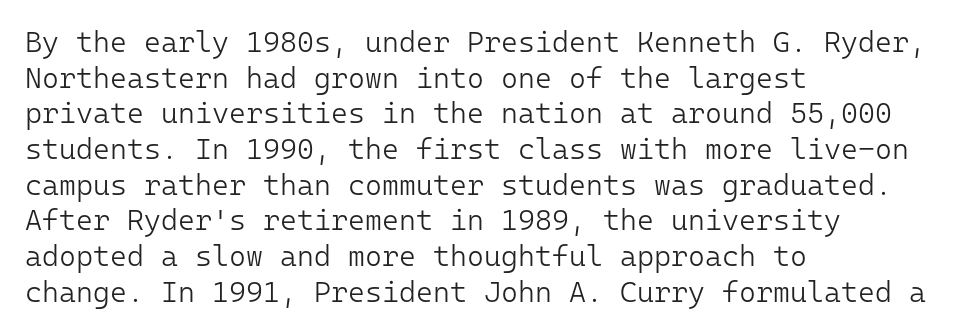
Nothing heavy about these letters — not bold at all. The typeface chosen for these lines omits serifs. Inter-character spacing is left at the font's built-in metrics. The zone under the glyphs is completely vacant.
